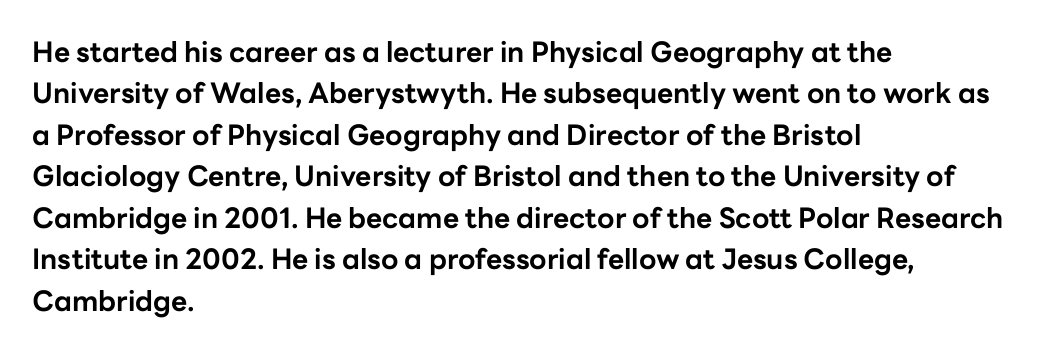
{"serif": "no", "italic": "no", "bold": "yes", "weight": "bold", "width": "normal", "stroke_contrast": "low", "x_height": "medium", "monospaced": "no", "underline": "no", "align": "left", "line_spacing": "normal", "line_spacing_ratio": 1.48, "letter_spacing": "normal", "letter_spacing_em": 0.0, "glyph_px": 28}
